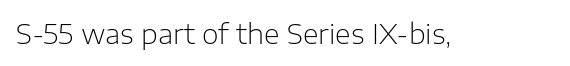
{"italic": "no", "bold": "no", "underline": "no", "letter_spacing": "normal", "letter_spacing_em": 0.0, "glyph_px": 27}
